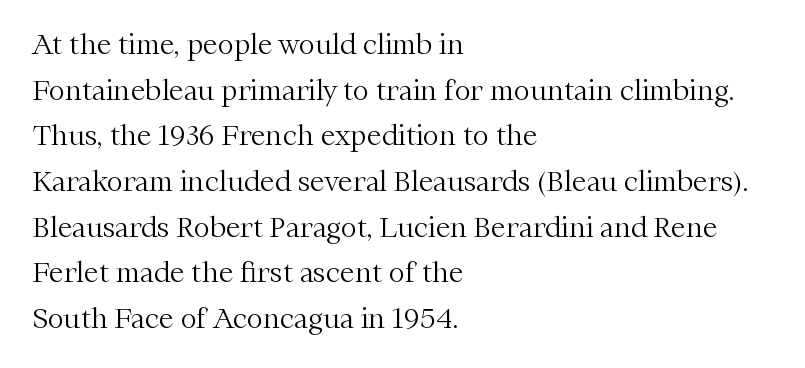
The letters sit at their default tracking, neither squeezed nor spread. No extra ink here — the face is not bold. Glance below the letters and you will spot only blank space. Alignment: flush left.
